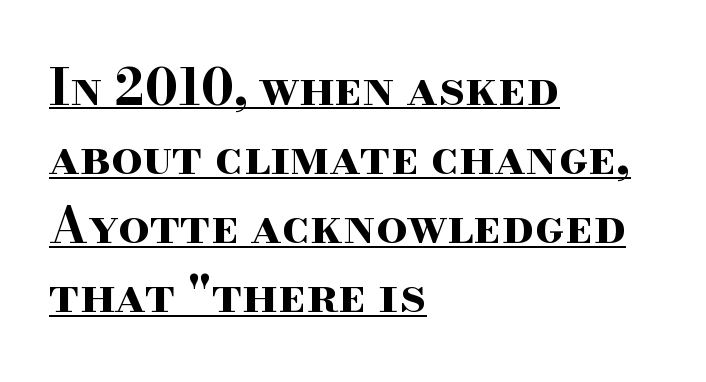
{"serif": "yes", "italic": "no", "bold": "yes", "weight": "bold", "width": "wide", "stroke_contrast": "high", "x_height": "small", "monospaced": "no", "underline": "yes", "align": "left", "line_spacing": "normal", "line_spacing_ratio": 1.41, "letter_spacing": "normal", "letter_spacing_em": 0.0, "glyph_px": 49}
